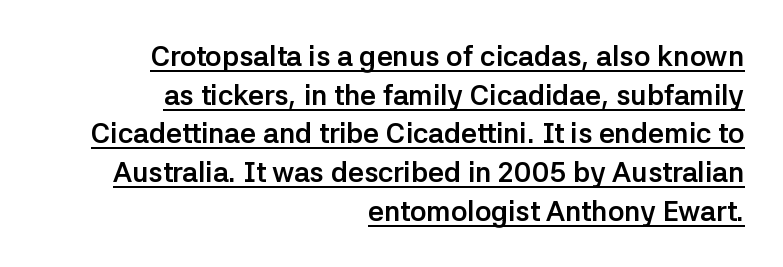
The image shows 28 px semibold sans-serif type, upright; set right-aligned, normal line spacing (1.38x), normal letter spacing, underlined; low stroke contrast and a medium x-height.
